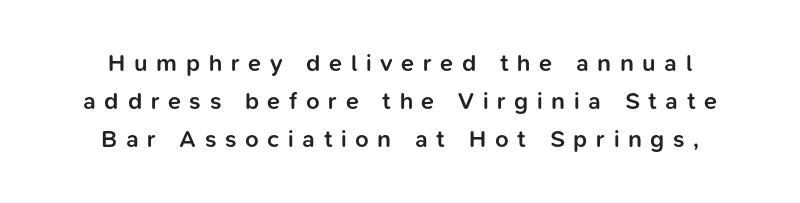
The image shows 24 px text type, upright; set normal line spacing (1.58x), unusually wide letter spacing (+0.36 em), not underlined.
